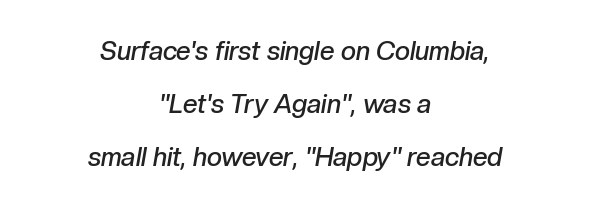
Q: Is the text bold? A: Semi-bold.
Q: Is the text italic (slanted)? A: Yes, it leans right by about 10 degrees.
Q: Is the text underlined? A: No.
Q: How is the paragraph aligned? A: Centered.
Q: Is the spacing between letters normal or unusually wide? A: Normal.
Q: Is the spacing between lines tight, normal or loose? A: Loose.
